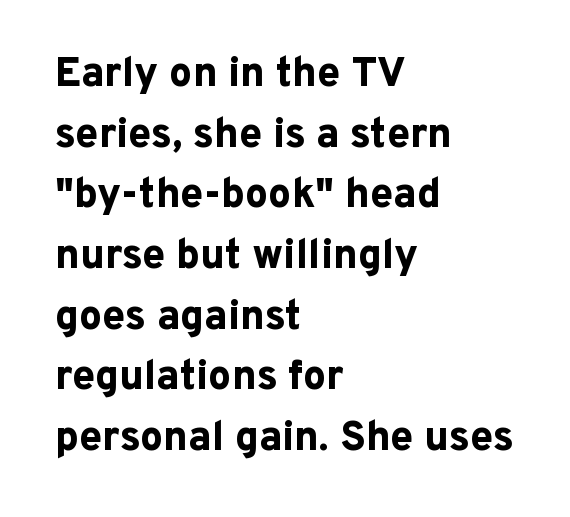
{"serif": "no", "italic": "no", "bold": "yes", "weight": "bold", "width": "normal", "stroke_contrast": "low", "x_height": "medium", "monospaced": "no", "underline": "no", "align": "left", "line_spacing": "normal", "line_spacing_ratio": 1.48, "letter_spacing": "normal", "letter_spacing_em": 0.0, "glyph_px": 41}
